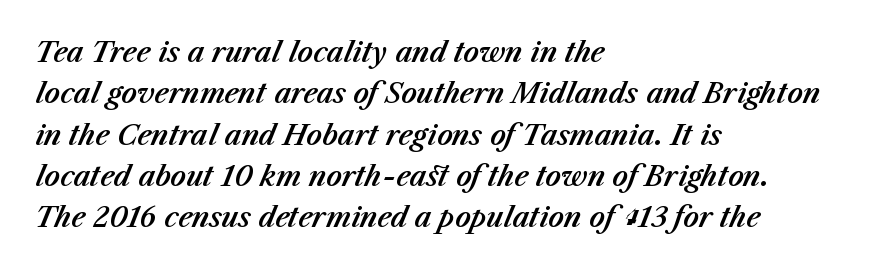
Q: Is the text italic (slanted)? A: Yes, it leans right by about 23 degrees.
Q: Is the text underlined? A: No.
Q: How is the paragraph aligned? A: Left-aligned.
Q: Is the spacing between letters normal or unusually wide? A: Normal.
Q: Is the spacing between lines tight, normal or loose? A: Normal.
